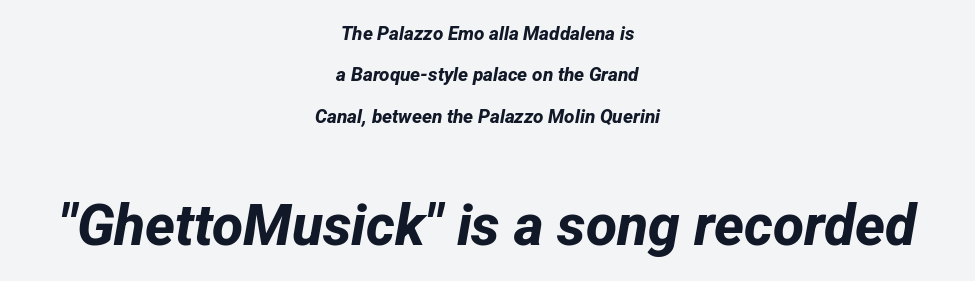
{"serif": "no", "bold": "yes", "weight": "bold", "width": "normal", "stroke_contrast": "low", "x_height": "medium", "monospaced": "no", "underline": "no", "align": "center", "line_spacing": "loose", "line_spacing_ratio": 2.18, "letter_spacing": "normal", "letter_spacing_em": 0.0, "larger_block": "second", "size_ratio": 3.0, "glyph_px": 57}
